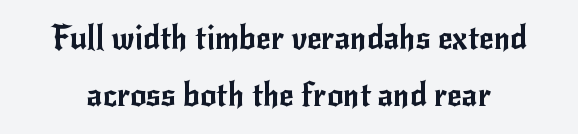
The image shows 32 px sans-serif type, upright; set line spacing 1.78x, normal letter spacing, not underlined; low stroke contrast and a small x-height.
